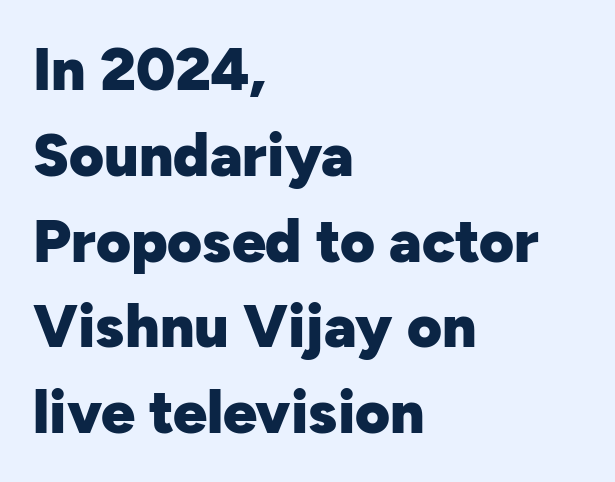
Unmarked baselines from the first word to the last. This sample uses an upright cut, with every glyph sitting square on the baseline. Left-aligned paragraph, ragged on the right. Check where the strokes stop: nothing finishes them off — pure sans.
